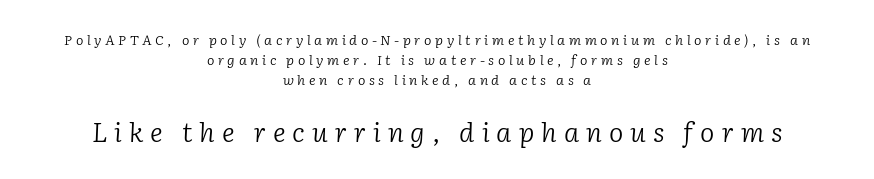
Q: Is the text bold? A: No.
Q: Is the text italic (slanted)? A: Yes, it leans right by about 2 degrees.
Q: Is the text underlined? A: No.
Q: How is the paragraph aligned? A: Centered.
Q: Is the spacing between letters normal or unusually wide? A: Unusually wide.
Q: Is the spacing between lines tight, normal or loose? A: Normal.
Q: Which block of text is set in a larger size, the first (top) or the second (bottom)? A: The second (bottom) one.
